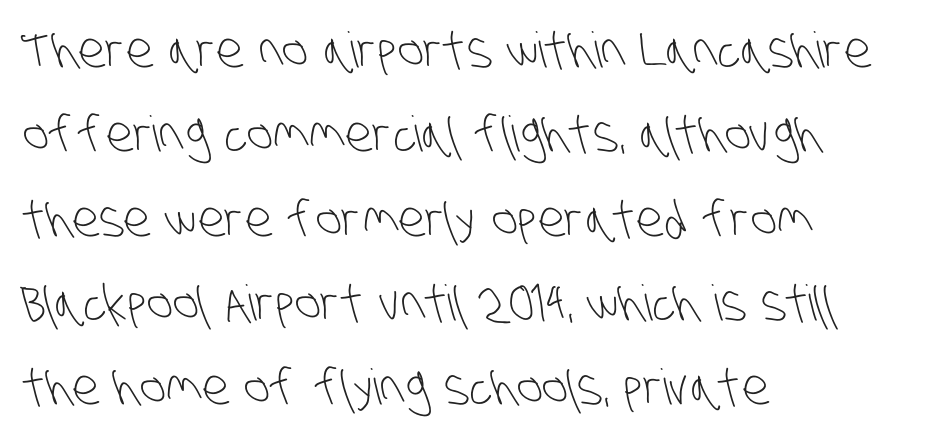
Alignment: flush left. Bold? No — there's no thickening of the strokes. Think of a printed novel: that variable character pitch is what you see here. Underlining? Definitely not there. The horizontal fit of the characters is conventional and even. Observe the absence of serifs on each vertical stroke in this sample.
